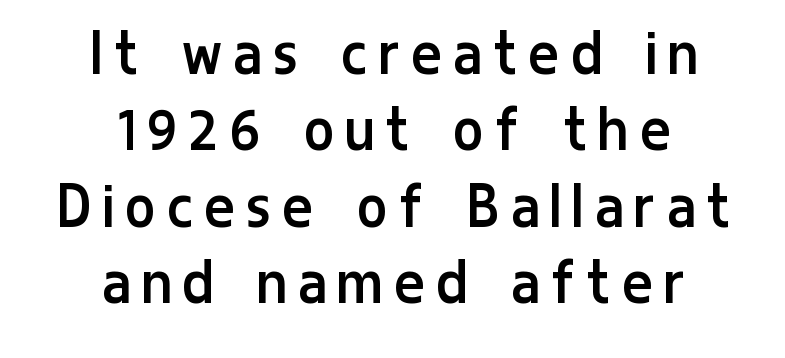
The image shows 70 px regular-weight, condensed sans-serif type, upright; set centered, tight line spacing (1.09x), not underlined; low stroke contrast and a medium x-height.
